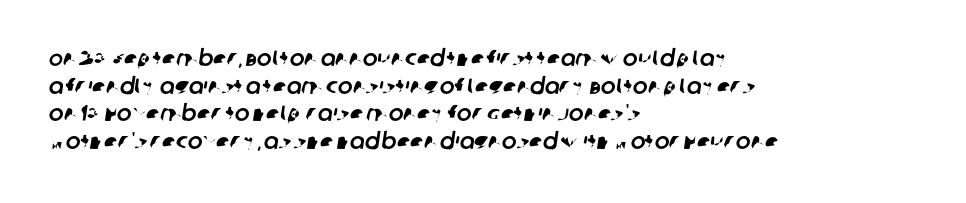
{"underline": "no", "align": "left", "line_spacing": "normal", "line_spacing_ratio": 1.26, "letter_spacing": "normal", "letter_spacing_em": 0.0, "glyph_px": 22}
